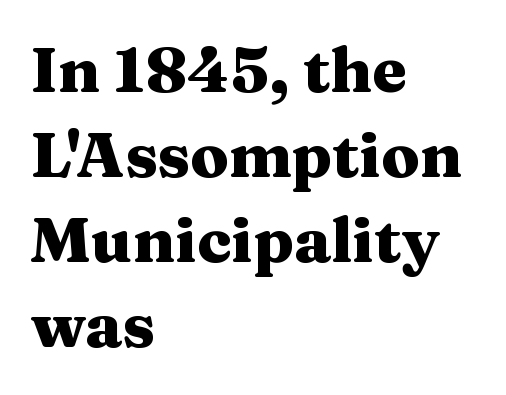
{"serif": "yes", "italic": "no", "bold": "yes", "weight": "heavy", "width": "wide", "stroke_contrast": "medium", "x_height": "medium", "monospaced": "no", "underline": "no", "align": "left", "line_spacing": "normal", "line_spacing_ratio": 1.35, "letter_spacing": "normal", "letter_spacing_em": 0.0, "glyph_px": 63}
